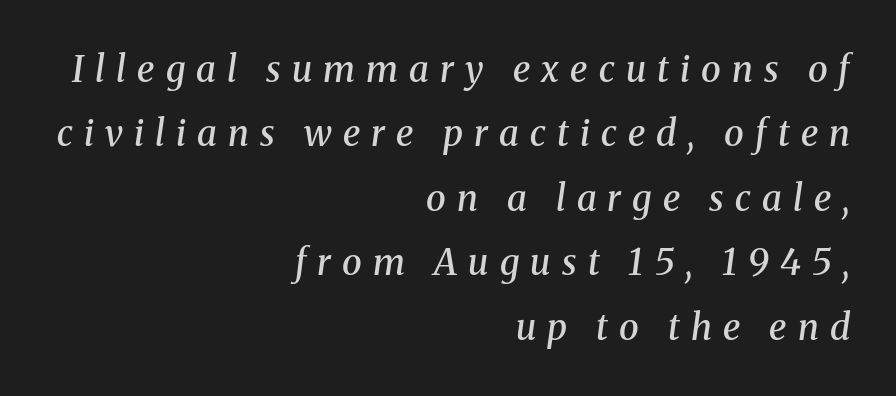
An italicized treatment has been applied to the whole sample. A fair bit of extra ink — the face is semibold, not bold. The typeface chosen for these lines features serifs. The glyphs are unaccompanied by any horizontal stroke below them. These lines are rendered in a variable-pitch font. The typesetter chose a ragged-left arrangement here.
